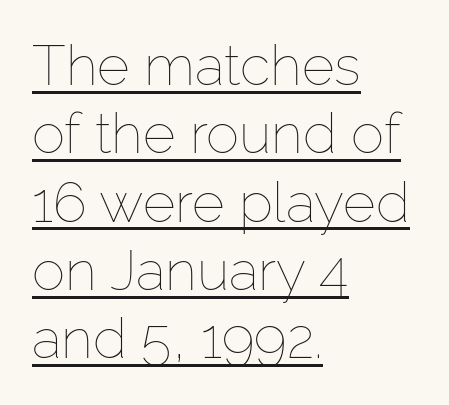
{"italic": "no", "bold": "no", "weight": "thin", "width": "normal", "stroke_contrast": "low", "x_height": "medium", "monospaced": "no", "underline": "yes", "align": "left", "line_spacing_ratio": 1.22, "letter_spacing": "normal", "letter_spacing_em": 0.0, "glyph_px": 56}
